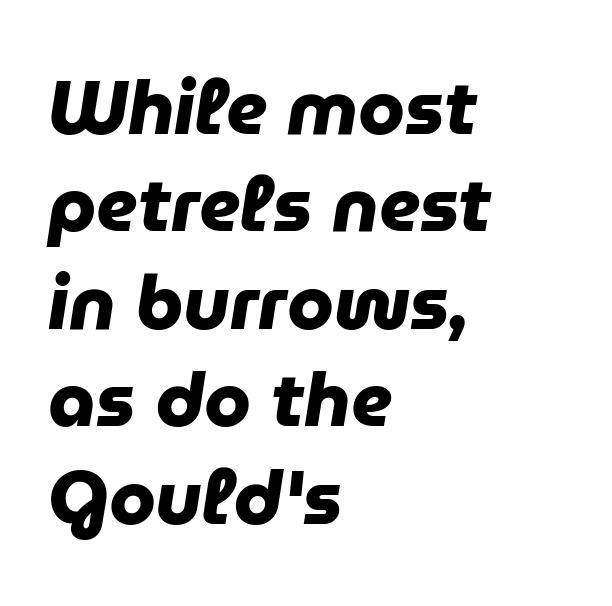
Q: Is the text bold? A: Yes.
Q: Is the typeface a serif or a sans-serif typeface? A: Sans-serif.
Q: Is the text underlined? A: No.
Q: How is the paragraph aligned? A: Left-aligned.
Q: Is the spacing between letters normal or unusually wide? A: Normal.
Q: Is the spacing between lines tight, normal or loose? A: Normal.
Q: Width (condensed, normal, or wide)? A: Normal.
Q: Stroke contrast? A: Low.
Q: x-height? A: Medium.
Q: Monospaced? A: No.
